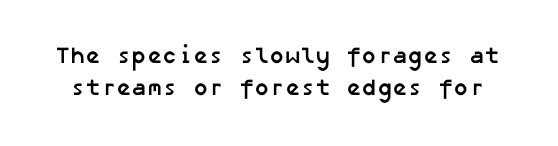
The image shows 23 px bold type; set normal line spacing (1.37x), normal letter spacing, not underlined.
